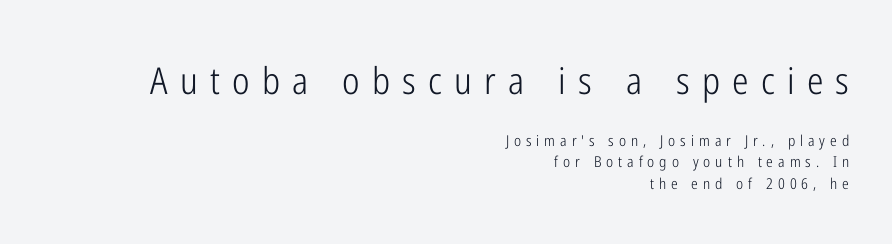
This rendering widens character spacing well past its baseline value. These lines stack with their right ends in a neat column. The passage shown is typed in a proportional face where columns would drift. One glance says typical: line gaps are just what's usual. The space directly below the letters is spotless.
